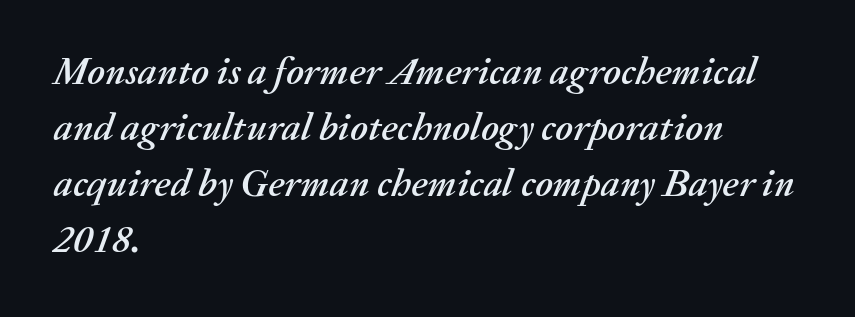
Q: Is the text italic (slanted)? A: Yes, it leans right by about 20 degrees.
Q: Is the text underlined? A: No.
Q: How is the paragraph aligned? A: Left-aligned.
Q: Is the spacing between letters normal or unusually wide? A: Normal.
Q: Is the spacing between lines tight, normal or loose? A: Normal.
Q: Width (condensed, normal, or wide)? A: Normal.
Q: Stroke contrast? A: Medium.
Q: x-height? A: Medium.
Q: Monospaced? A: No.
